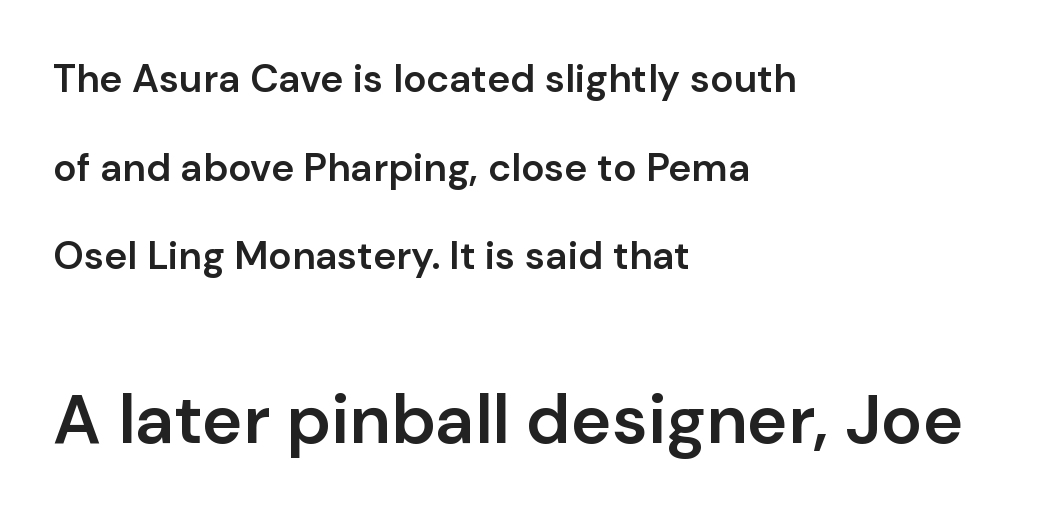
The image shows 69 px semibold sans-serif type, upright; set left-aligned, loose line spacing (2.27x), normal letter spacing, not underlined; the second (bottom) block is 1.77x larger; low stroke contrast and a medium x-height.
